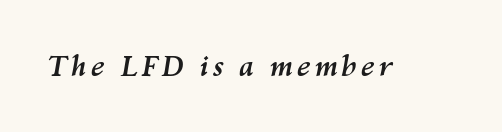
Q: Is the text bold? A: Yes.
Q: Is the text italic (slanted)? A: Yes, it leans right by about 10 degrees.
Q: Is the text underlined? A: No.
Q: Width (condensed, normal, or wide)? A: Normal.
Q: Stroke contrast? A: Medium.
Q: x-height? A: Medium.
Q: Monospaced? A: No.
